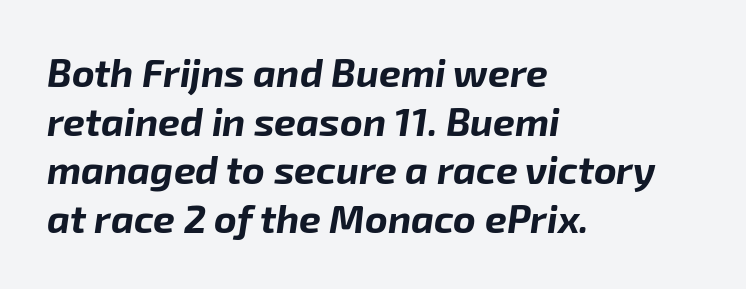
The image shows 39 px bold type, italic (leaning right); set left-aligned, normal line spacing (1.25x), normal letter spacing, not underlined; low stroke contrast and a medium x-height.
